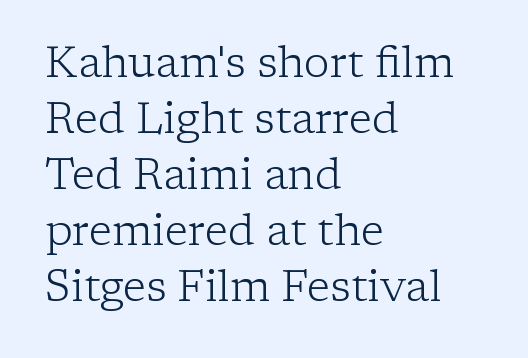
The image shows 43 px light serif type, upright; set left-aligned, normal line spacing (1.3x), normal letter spacing, not underlined; low stroke contrast and a medium x-height.
